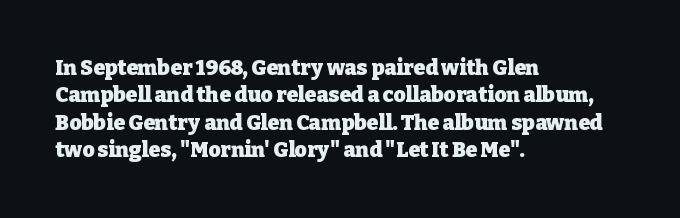
Q: Is the text bold? A: Yes.
Q: Is the text italic (slanted)? A: No, it is upright.
Q: Is the text underlined? A: No.
Q: How is the paragraph aligned? A: Left-aligned.
Q: Is the spacing between letters normal or unusually wide? A: Normal.
Q: Is the spacing between lines tight, normal or loose? A: Normal.
